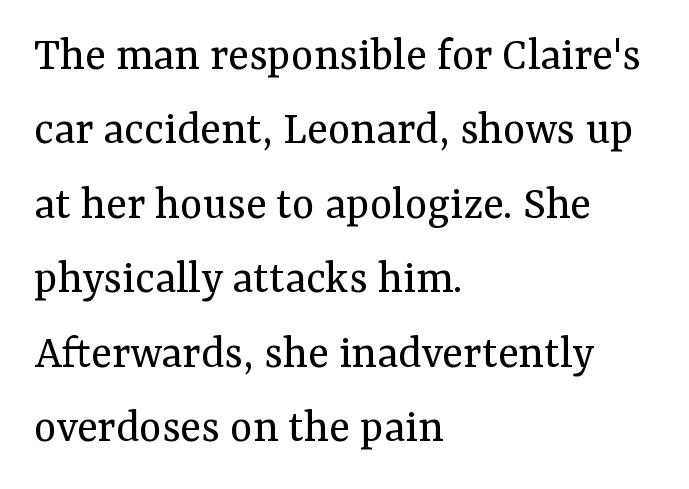
Q: Is the text bold? A: No.
Q: Is the text italic (slanted)? A: No, it is upright.
Q: Is the typeface a serif or a sans-serif typeface? A: Serif.
Q: Is the text underlined? A: No.
Q: How is the paragraph aligned? A: Left-aligned.
Q: Is the spacing between letters normal or unusually wide? A: Normal.
Q: Is the spacing between lines tight, normal or loose? A: Normal.
Q: Width (condensed, normal, or wide)? A: Normal.
Q: Stroke contrast? A: Medium.
Q: x-height? A: Medium.
Q: Monospaced? A: No.
